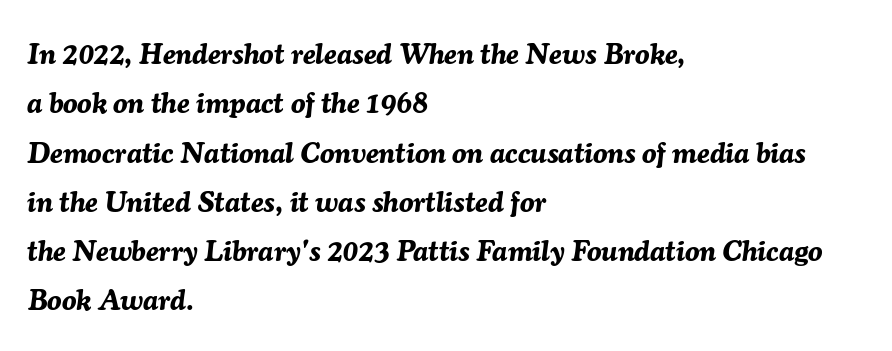
{"italic": "yes", "lean": "right", "slant_degrees": 7, "bold": "yes", "weight": "bold", "width": "normal", "stroke_contrast": "medium", "x_height": "medium", "monospaced": "no", "underline": "no", "align": "left", "line_spacing": "normal", "line_spacing_ratio": 1.7, "letter_spacing": "normal", "letter_spacing_em": 0.0, "glyph_px": 29}
